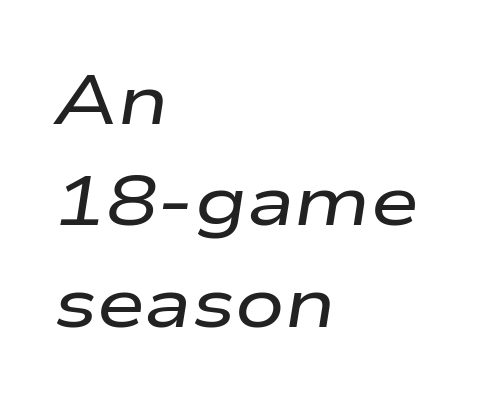
Varying glyph widths throughout — classic text-font behaviour. Slanted lettering throughout. Characters follow at the spacing the type designer built in. Whoever set this chose a conventional vertical rhythm. Is the block centered? No — it sits flush against the left margin.
